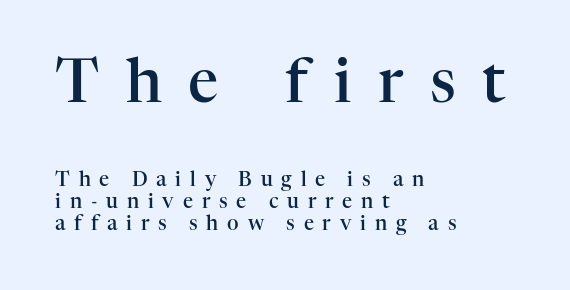
Q: Is the text bold? A: Semi-bold.
Q: Is the text italic (slanted)? A: No, it is upright.
Q: Is the typeface a serif or a sans-serif typeface? A: Serif.
Q: Is the text underlined? A: No.
Q: How is the paragraph aligned? A: Left-aligned.
Q: Is the spacing between letters normal or unusually wide? A: Unusually wide.
Q: Is the spacing between lines tight, normal or loose? A: Tight.
Q: Which block of text is set in a larger size, the first (top) or the second (bottom)? A: The first (top) one.
Q: Width (condensed, normal, or wide)? A: Normal.
Q: Stroke contrast? A: High.
Q: x-height? A: Medium.
Q: Monospaced? A: No.
